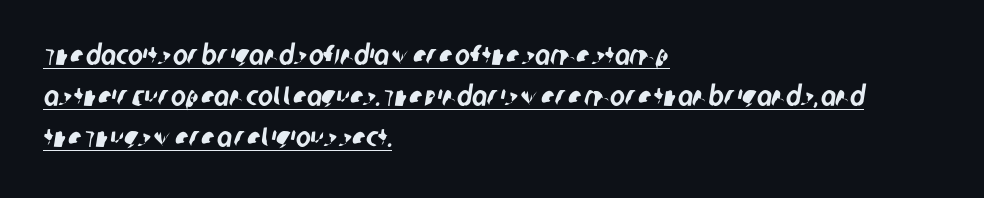
The image shows 28 px condensed sans-serif type; set left-aligned, normal line spacing (1.47x), normal letter spacing, underlined; low stroke contrast and a large x-height.
